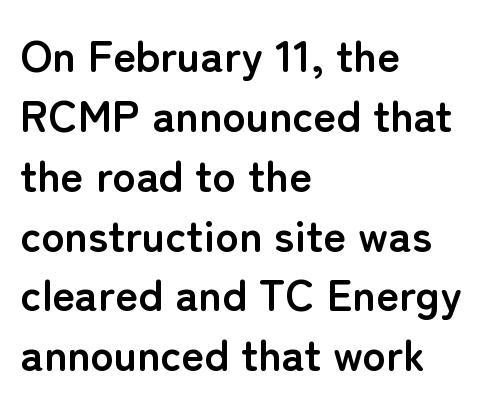
{"serif": "no", "italic": "no", "bold": "yes", "weight": "semibold", "width": "normal", "stroke_contrast": "low", "x_height": "medium", "monospaced": "no", "underline": "no", "align": "left", "line_spacing": "normal", "line_spacing_ratio": 1.36, "letter_spacing": "normal", "letter_spacing_em": 0.0, "glyph_px": 44}
